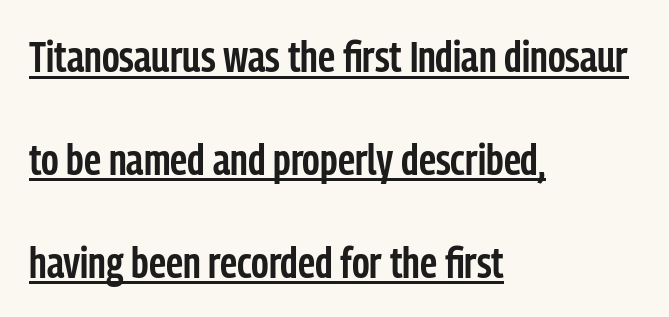
Q: Is the text bold? A: Semi-bold.
Q: Is the text italic (slanted)? A: No, it is upright.
Q: Is the typeface a serif or a sans-serif typeface? A: Sans-serif.
Q: Is the text underlined? A: Yes.
Q: How is the paragraph aligned? A: Left-aligned.
Q: Is the spacing between letters normal or unusually wide? A: Normal.
Q: Is the spacing between lines tight, normal or loose? A: Loose.
Q: Width (condensed, normal, or wide)? A: Condensed.
Q: Stroke contrast? A: Low.
Q: x-height? A: Medium.
Q: Monospaced? A: No.
